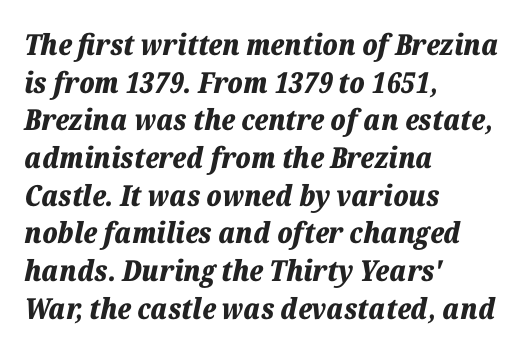
The typesetter chose a ragged-right arrangement here. Varying glyph widths throughout — classic text-font behaviour. Compared with typical body copy, the letter spacing here is the same. Looking at the ascenders, they clearly lean.
